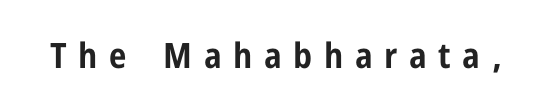
Descenders are the only things crossing below the line. A full-strength bold gives these letters their thick strokes. Caption: expanded tracking, letters set apart. The rendering uses natural spacing where letterforms have individual widths.
